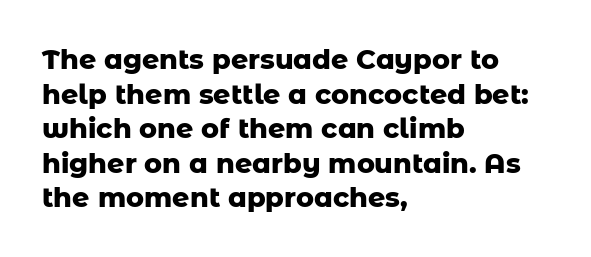
The image shows 27 px bold type, upright; set left-aligned, normal line spacing (1.28x), normal letter spacing, not underlined.
